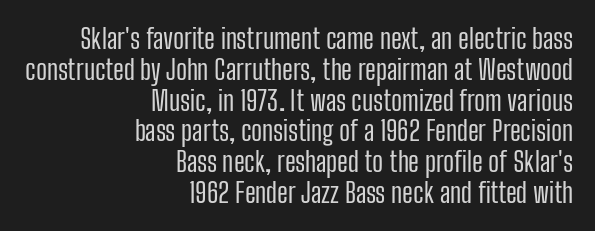
The image shows 27 px text type, upright; set right-aligned, tight line spacing (1.14x), normal letter spacing, not underlined.
